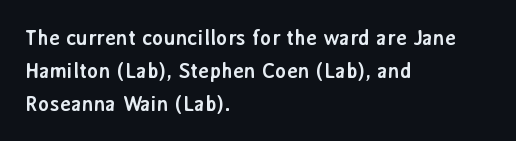
Weight check: bold — yes, fully. This rendering features lettering with no underline. This is the regular roman posture of the typeface. Is there much room between lines? A standard amount, neither cramped nor airy. No extra tracking has been applied to these lines. The rag falls on the right side of this text block.
